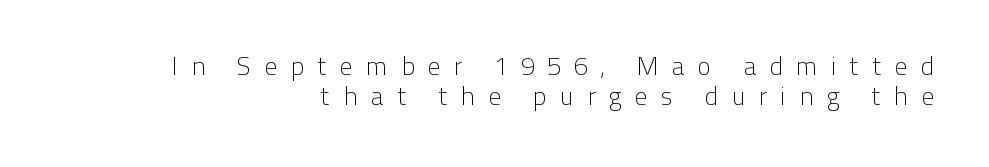
Visually the block forms a straight wall on the right and a jagged coastline on the left. Italic? Not at all — the glyphs are vertical. Characters follow at a spacing far wider than the type designer built in. Very little white space separates one row of letters from the next.
